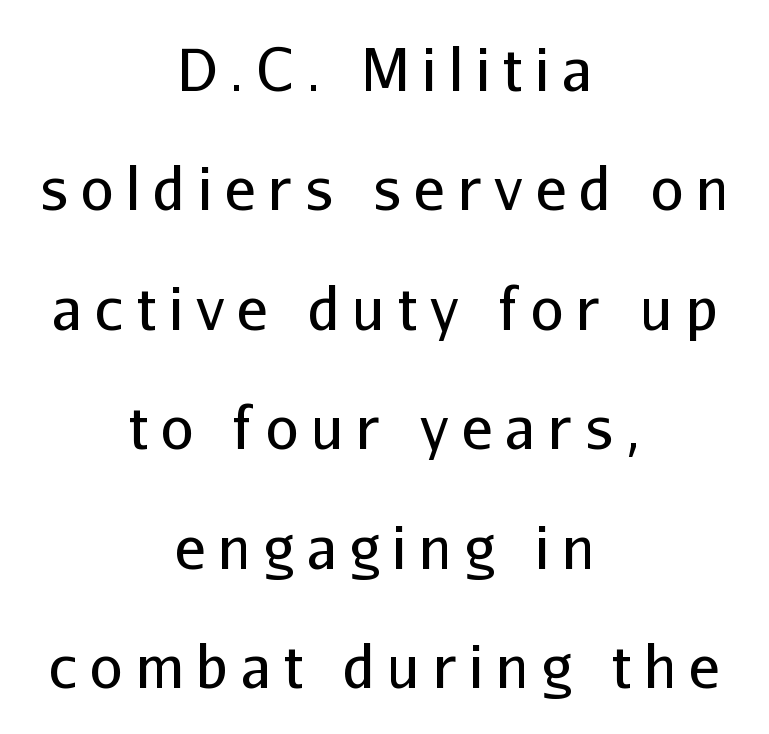
Leftover space on each line is divided equally before and after the words. Is the stroke heavy? The answer is a plain regular-or-lighter. This rendering features lettering with no underline. Letterform terminals end flat and unadorned throughout the passage. Spacing between characters has been opened up far beyond the box default.
